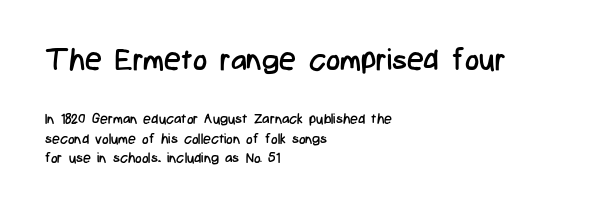
Rule under the text: the space is simply empty. Do the characters align in a grid? No, the font is proportional. Every row of glyphs begins at an identical x-position on the left. Nope, no serifs anywhere on these letters. A light-to-regular cut is what we see here. In terms of letterspacing, this is plain default setting.
